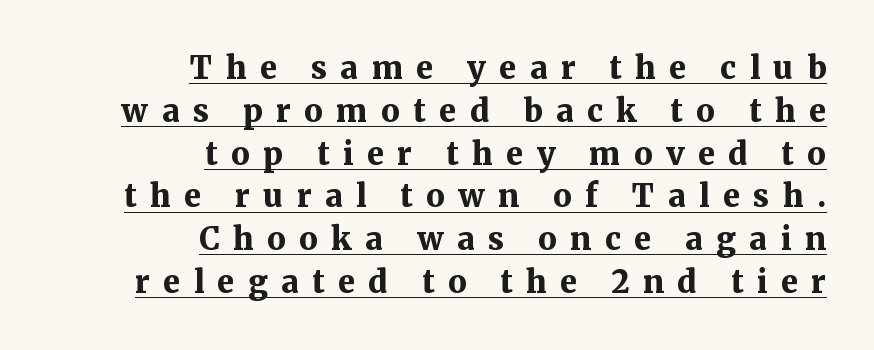
{"serif": "yes", "italic": "no", "bold": "yes", "weight": "bold", "width": "normal", "stroke_contrast": "medium", "x_height": "medium", "monospaced": "no", "underline": "yes", "align": "right", "line_spacing": "normal", "line_spacing_ratio": 1.38, "letter_spacing": "wide", "letter_spacing_em": 0.43, "glyph_px": 31}
